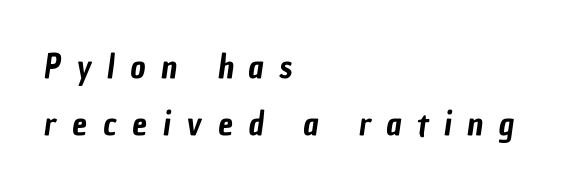
{"serif": "no", "width": "condensed", "stroke_contrast": "low", "x_height": "medium", "monospaced": "no", "underline": "no", "align": "left", "line_spacing_ratio": 1.72, "letter_spacing": "wide", "letter_spacing_em": 0.48, "glyph_px": 33}
